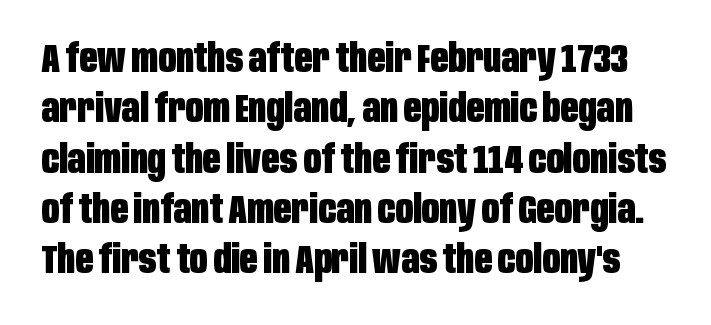
There is no visible air inserted between adjacent glyphs. The line-height multiplier appears to be the usual default. Every stem runs plumb, perpendicular to the baseline. Font category for this specimen: sans-serif. The face used here is proportionally spaced, like ordinary book or web type. The glyphs are unaccompanied by any horizontal stroke below them.
